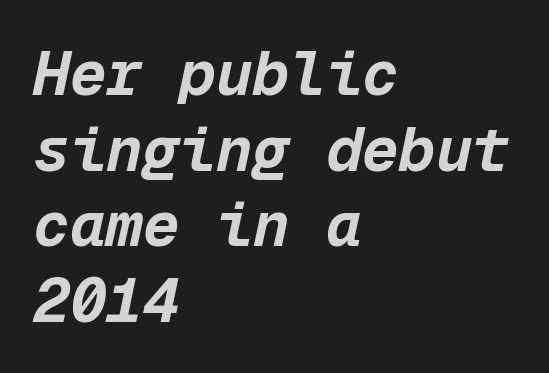
{"italic": "yes", "lean": "right", "slant_degrees": 12, "bold": "yes", "weight": "bold", "width": "normal", "stroke_contrast": "low", "x_height": "medium", "monospaced": "yes", "underline": "no", "align": "left", "line_spacing_ratio": 1.24, "letter_spacing": "normal", "letter_spacing_em": 0.0, "glyph_px": 61}
